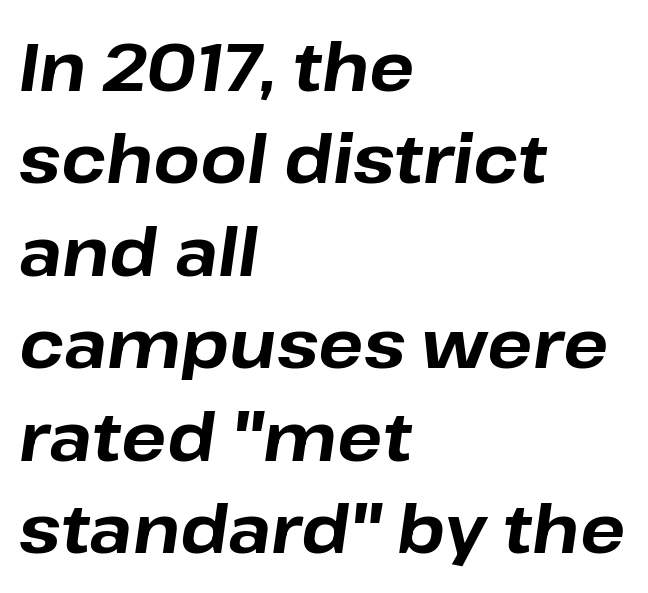
Q: Is the text bold? A: Yes.
Q: Is the text italic (slanted)? A: Yes, it leans right by about 8 degrees.
Q: Is the text underlined? A: No.
Q: How is the paragraph aligned? A: Left-aligned.
Q: Is the spacing between letters normal or unusually wide? A: Normal.
Q: Is the spacing between lines tight, normal or loose? A: Normal.
Q: Width (condensed, normal, or wide)? A: Normal.
Q: Stroke contrast? A: Low.
Q: x-height? A: Medium.
Q: Monospaced? A: No.
